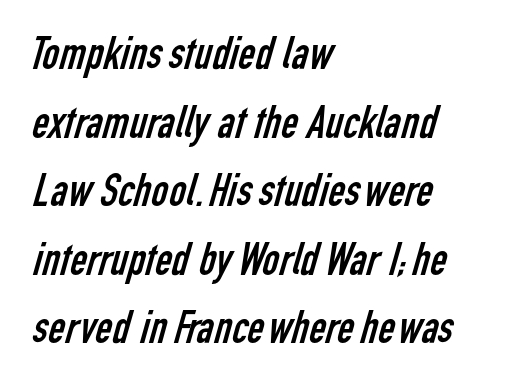
The image shows 46 px regular-weight, condensed sans-serif type; set left-aligned, normal line spacing (1.49x), normal letter spacing, not underlined; low stroke contrast and a medium x-height.
